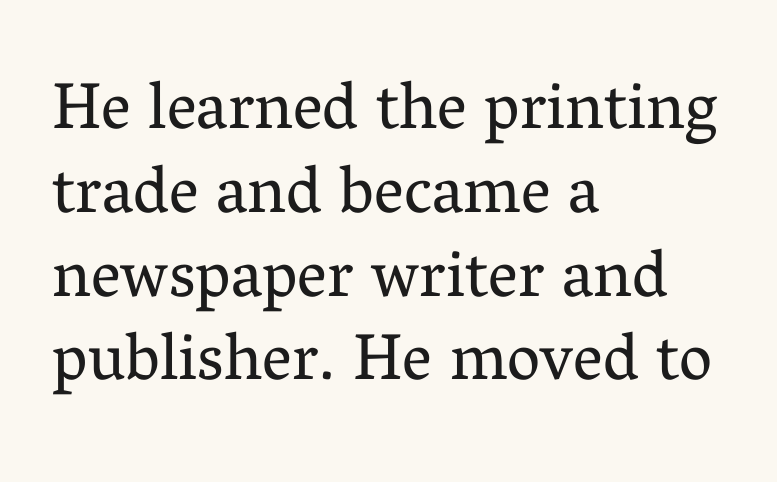
{"serif": "yes", "italic": "no", "bold": "no", "weight": "regular", "width": "normal", "stroke_contrast": "medium", "x_height": "medium", "monospaced": "no", "underline": "no", "align": "left", "line_spacing": "normal", "line_spacing_ratio": 1.27, "letter_spacing": "normal", "letter_spacing_em": 0.0, "glyph_px": 66}
